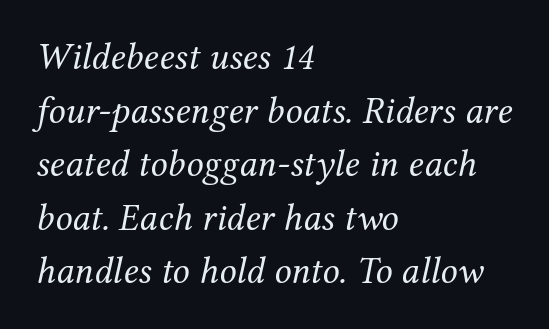
The image shows 38 px regular-weight serif type, italic (leaning right); set left-aligned, normal line spacing (1.41x), normal letter spacing, not underlined; medium stroke contrast and a medium x-height.
